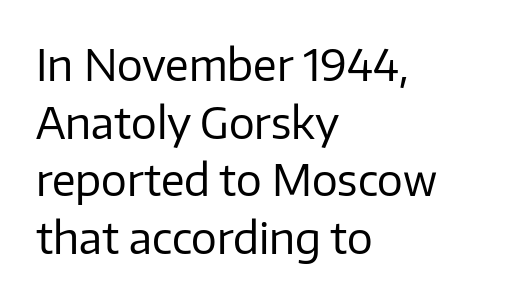
Q: Is the text bold? A: No.
Q: Is the text italic (slanted)? A: No, it is upright.
Q: Is the typeface a serif or a sans-serif typeface? A: Sans-serif.
Q: Is the text underlined? A: No.
Q: How is the paragraph aligned? A: Left-aligned.
Q: Is the spacing between letters normal or unusually wide? A: Normal.
Q: Is the spacing between lines tight, normal or loose? A: Normal.
Q: Width (condensed, normal, or wide)? A: Normal.
Q: Stroke contrast? A: Low.
Q: x-height? A: Medium.
Q: Monospaced? A: No.
